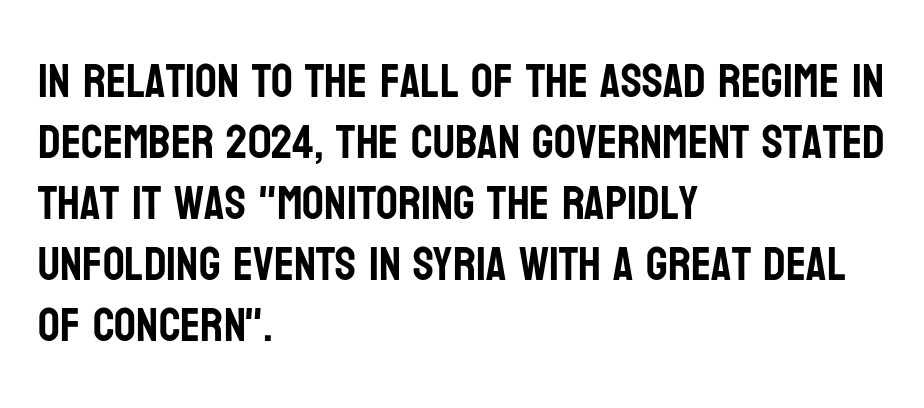
The image shows 48 px condensed sans-serif type, upright; set left-aligned, normal line spacing (1.27x), normal letter spacing, not underlined; low stroke contrast and a large x-height.
